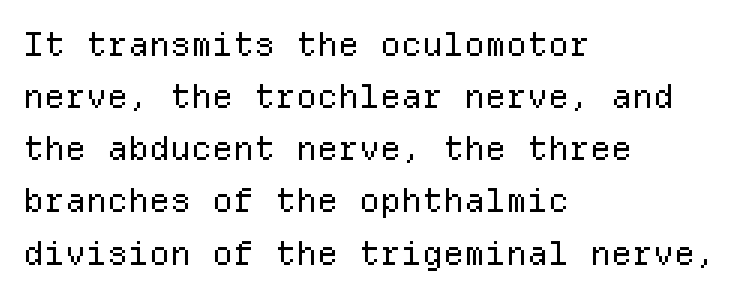
{"serif": "no", "italic": "no", "bold": "no", "weight": "regular", "width": "normal", "stroke_contrast": "low", "x_height": "medium", "monospaced": "yes", "underline": "no", "align": "left", "line_spacing": "normal", "line_spacing_ratio": 1.58, "letter_spacing": "normal", "letter_spacing_em": 0.0, "glyph_px": 33}
